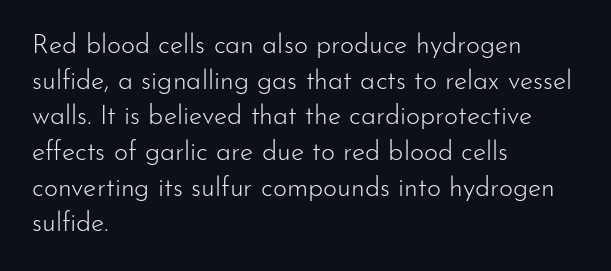
The image shows 27 px text type, upright; set left-aligned, normal line spacing (1.32x), normal letter spacing, not underlined.
